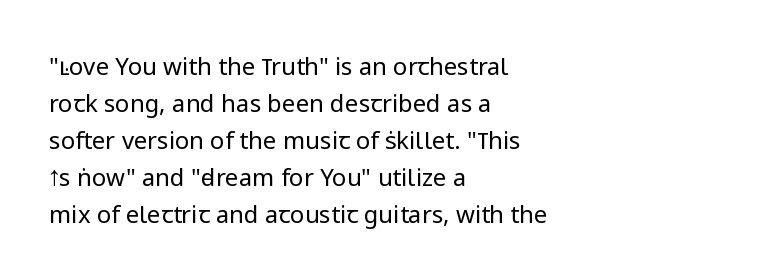
The image shows 24 px text type, upright; set left-aligned, normal line spacing (1.54x), normal letter spacing, not underlined.
